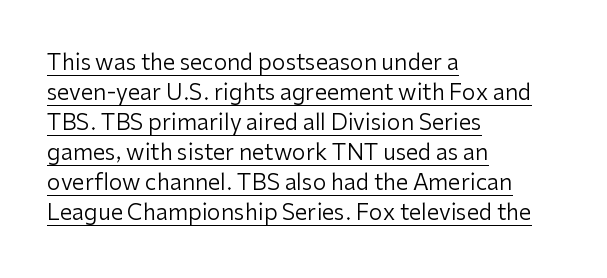
Think standard paragraph weight, or any step lighter than that. Leftover space on each line is placed entirely after the last word. The rendering keeps characters at their native spacing. Is there any slant? The stems are plumb. The space between consecutive lines is moderate. Glance below the letters and you will spot a drawn line.
